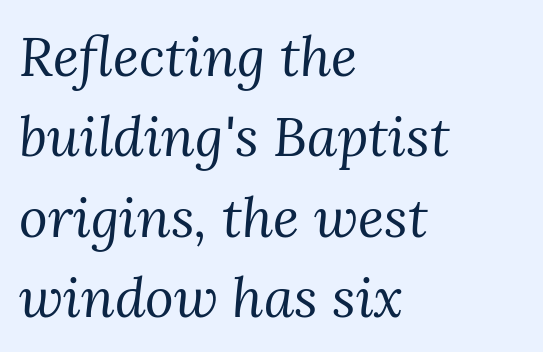
Q: Is the text bold? A: No.
Q: Is the text italic (slanted)? A: Yes, it leans right by about 3 degrees.
Q: Is the typeface a serif or a sans-serif typeface? A: Serif.
Q: Is the text underlined? A: No.
Q: How is the paragraph aligned? A: Left-aligned.
Q: Is the spacing between letters normal or unusually wide? A: Normal.
Q: Is the spacing between lines tight, normal or loose? A: Normal.
Q: Width (condensed, normal, or wide)? A: Normal.
Q: Stroke contrast? A: Medium.
Q: x-height? A: Medium.
Q: Monospaced? A: No.
